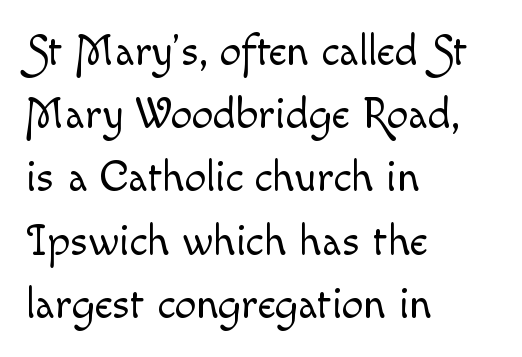
The string is rendered with underlining switched off. The lettering stays uniformly vertical, giving the passage a roman look. The rendering uses natural spacing where letterforms have individual widths. How would I describe the line gaps? Plain and ordinary. Tracking here is standard; glyphs follow each other at the usual distance. The font sits on the lighter half of the weight spectrum, regular included.
